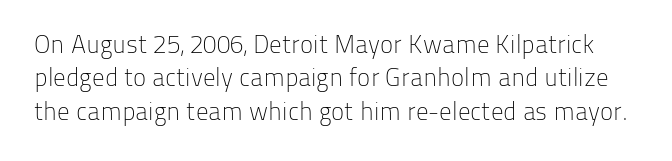
The image shows 25 px text type, upright; set normal line spacing (1.34x), normal letter spacing, not underlined.
